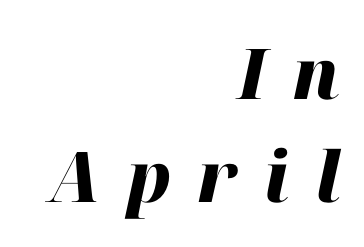
The image shows 70 px heavy type, italic (leaning right); set right-aligned, normal line spacing (1.47x), unusually wide letter spacing (+0.37 em), not underlined; high stroke contrast and a medium x-height.
